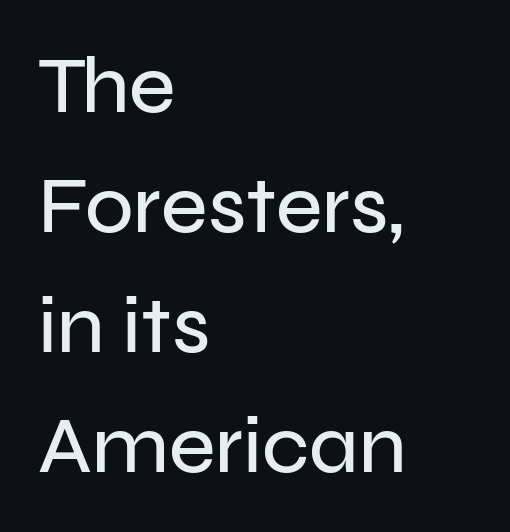
Q: Is the text italic (slanted)? A: No, it is upright.
Q: Is the typeface a serif or a sans-serif typeface? A: Sans-serif.
Q: Is the text underlined? A: No.
Q: How is the paragraph aligned? A: Left-aligned.
Q: Is the spacing between letters normal or unusually wide? A: Normal.
Q: Is the spacing between lines tight, normal or loose? A: Normal.
Q: Width (condensed, normal, or wide)? A: Normal.
Q: Stroke contrast? A: Low.
Q: x-height? A: Medium.
Q: Monospaced? A: No.
